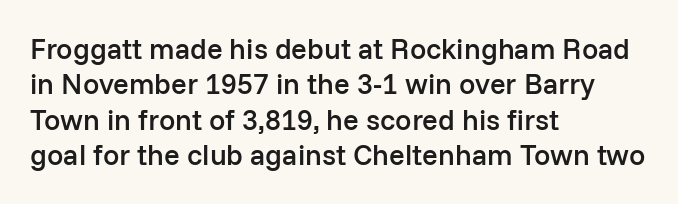
Observe the absence of serifs on each vertical stroke in this sample. The area under the type is left untouched. Compared with typical body copy, the letter spacing here is the same. How heavy is the stroke? Medium-heavy — a semibold, shy of bold.
